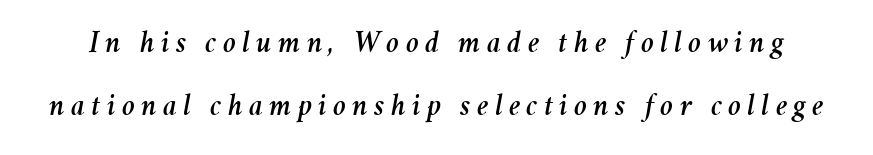
Q: Is the text italic (slanted)? A: Yes, it leans right by about 11 degrees.
Q: Is the text underlined? A: No.
Q: Is the spacing between letters normal or unusually wide? A: Unusually wide.
Q: Is the spacing between lines tight, normal or loose? A: Loose.
Q: Width (condensed, normal, or wide)? A: Normal.
Q: Stroke contrast? A: Medium.
Q: x-height? A: Medium.
Q: Monospaced? A: No.
